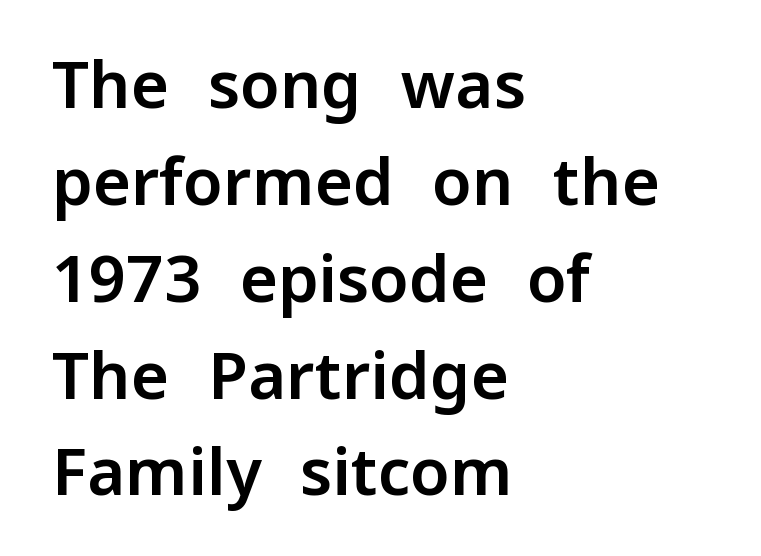
The image shows 65 px sans-serif type, upright; set left-aligned, normal line spacing (1.49x), normal letter spacing, not underlined; low stroke contrast and a medium x-height.
